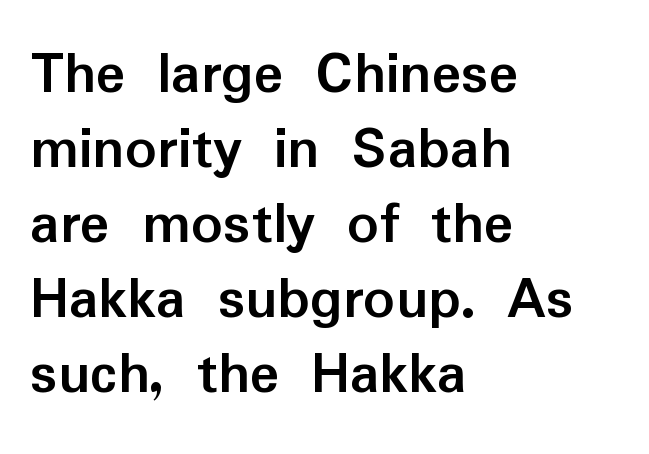
Q: Is the text bold? A: Yes.
Q: Is the text italic (slanted)? A: No, it is upright.
Q: Is the typeface a serif or a sans-serif typeface? A: Sans-serif.
Q: Is the text underlined? A: No.
Q: How is the paragraph aligned? A: Left-aligned.
Q: Is the spacing between letters normal or unusually wide? A: Normal.
Q: Width (condensed, normal, or wide)? A: Normal.
Q: Stroke contrast? A: Low.
Q: x-height? A: Medium.
Q: Monospaced? A: No.
